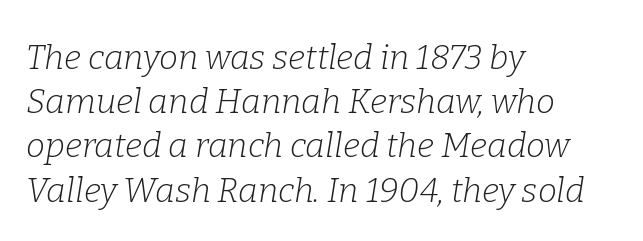
Looks like regular typesetting: each glyph gets only the width it needs. The face looks like a standard text weight, possibly lighter. Has an underline been added? It has not. Is the block centered? No — it sits flush against the left margin.
